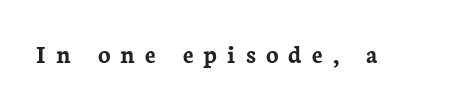
Q: Is the text bold? A: Yes.
Q: Is the text italic (slanted)? A: No, it is upright.
Q: Is the text underlined? A: No.
Q: Is the spacing between letters normal or unusually wide? A: Unusually wide.
